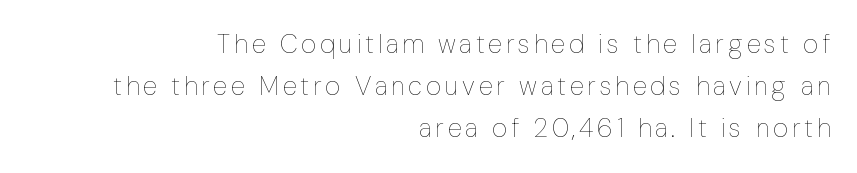
The setting favours the right margin, as signatures and pull-quotes sometimes do. In terms of leading, this rendering sits right in the middle. Characters remain perfectly vertical along every line. Lines of text with bare space underneath. The strokes are not fattened; the text isn't bold.
